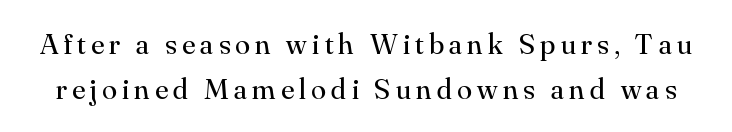
Q: Is the text bold? A: No.
Q: Is the text italic (slanted)? A: No, it is upright.
Q: Is the typeface a serif or a sans-serif typeface? A: Serif.
Q: Is the text underlined? A: No.
Q: Is the spacing between lines tight, normal or loose? A: Normal.
Q: Width (condensed, normal, or wide)? A: Normal.
Q: Stroke contrast? A: Medium.
Q: x-height? A: Small.
Q: Monospaced? A: No.
